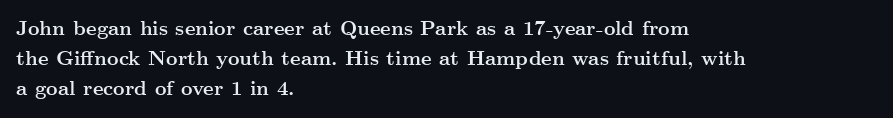
Alignment: flush left. Tall strokes in this sample are plumb rather than angled. Successive baselines arrive at the customary interval. The rendering uses a bold face; every stroke is thick and dark. The specimen omits any rule beneath the text block's lines. Short note: letters normally spaced.
